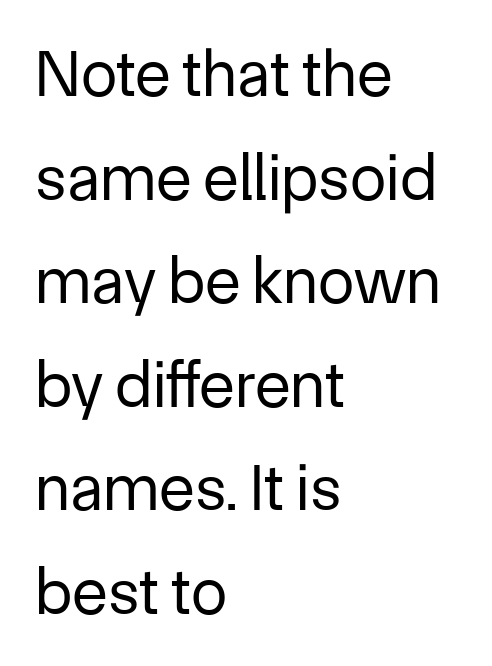
{"serif": "no", "italic": "no", "bold": "no", "weight": "regular", "width": "normal", "stroke_contrast": "low", "x_height": "medium", "monospaced": "no", "underline": "no", "align": "left", "line_spacing": "normal", "line_spacing_ratio": 1.57, "letter_spacing": "normal", "letter_spacing_em": 0.0, "glyph_px": 66}
